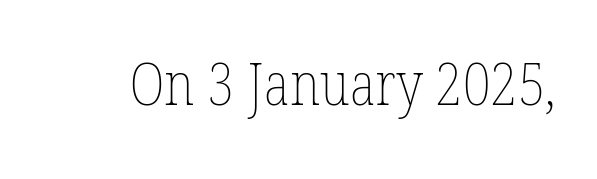
The image shows 59 px thin, condensed type, upright; set normal letter spacing, not underlined; low stroke contrast and a medium x-height.
